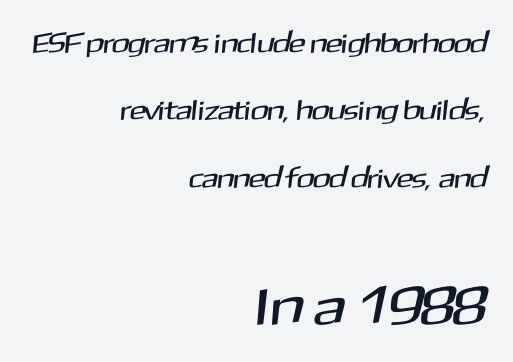
Q: Is the typeface a serif or a sans-serif typeface? A: Sans-serif.
Q: Is the text underlined? A: No.
Q: How is the paragraph aligned? A: Right-aligned.
Q: Is the spacing between letters normal or unusually wide? A: Normal.
Q: Is the spacing between lines tight, normal or loose? A: Loose.
Q: Which block of text is set in a larger size, the first (top) or the second (bottom)? A: The second (bottom) one.
Q: Width (condensed, normal, or wide)? A: Normal.
Q: Stroke contrast? A: Medium.
Q: x-height? A: Medium.
Q: Monospaced? A: No.
